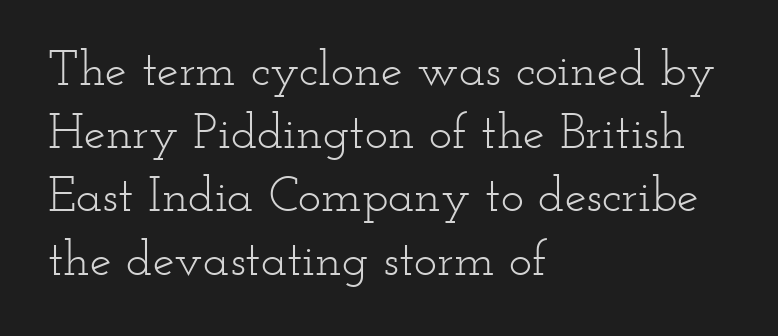
{"serif": "yes", "italic": "no", "bold": "no", "weight": "light", "width": "wide", "stroke_contrast": "low", "x_height": "small", "monospaced": "no", "underline": "no", "align": "left", "line_spacing": "normal", "line_spacing_ratio": 1.29, "letter_spacing": "normal", "letter_spacing_em": 0.0, "glyph_px": 49}
